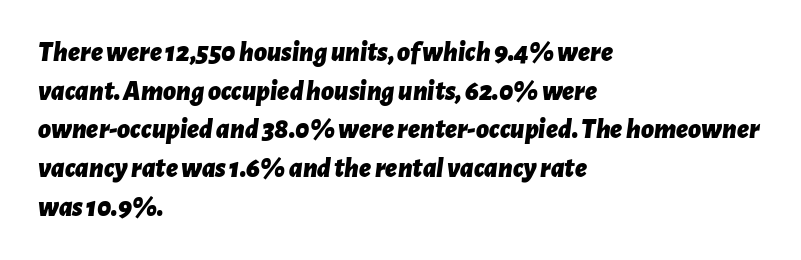
Plain, unruled lines of type. Here the glyphs are tracked normally, forming tight word shapes. There's an unmistakable incline to the writing here. The lines in this sample share a left origin and differ only in where they stop. A typesetter would call this leading conventional body-copy spacing.
